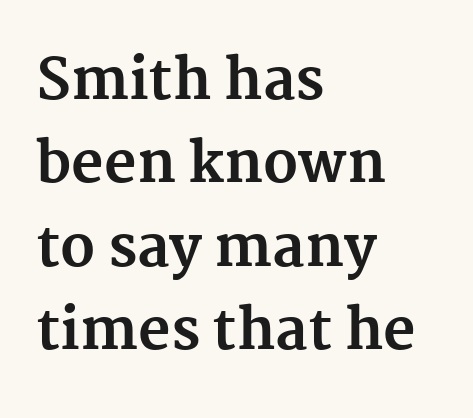
The image shows 56 px bold serif type, upright; set left-aligned, normal line spacing (1.49x), normal letter spacing, not underlined; medium stroke contrast and a medium x-height.
